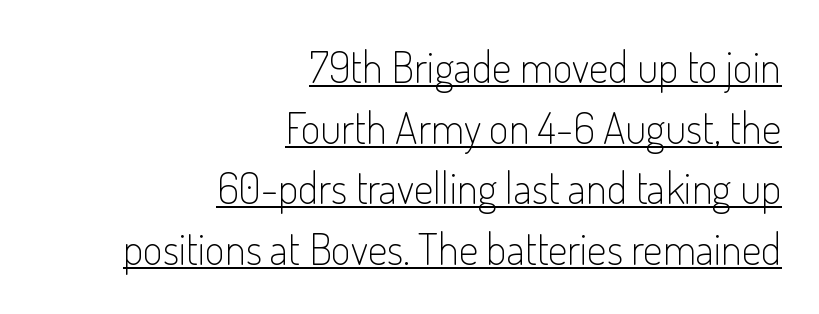
The image shows 43 px light, condensed sans-serif type, upright; set right-aligned, normal line spacing (1.41x), normal letter spacing, underlined; low stroke contrast and a small x-height.
